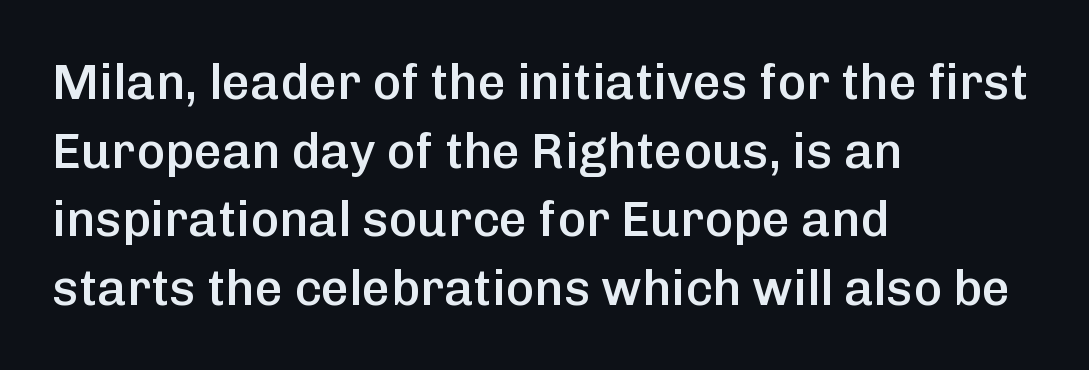
The image shows 49 px semibold sans-serif type, upright; set left-aligned, normal line spacing (1.4x), normal letter spacing, not underlined; low stroke contrast and a medium x-height.
